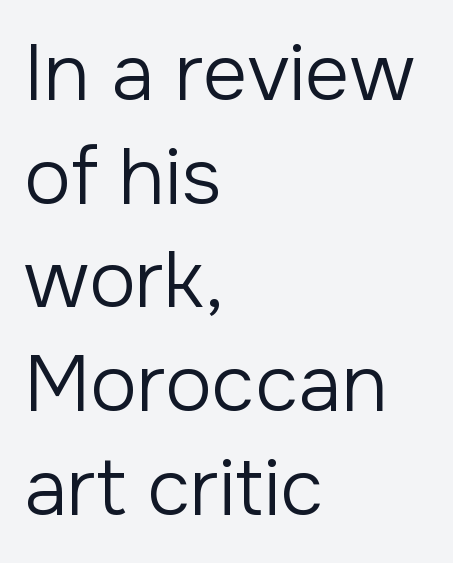
Q: Is the text bold? A: No.
Q: Is the text italic (slanted)? A: No, it is upright.
Q: Is the typeface a serif or a sans-serif typeface? A: Sans-serif.
Q: Is the text underlined? A: No.
Q: How is the paragraph aligned? A: Left-aligned.
Q: Is the spacing between letters normal or unusually wide? A: Normal.
Q: Is the spacing between lines tight, normal or loose? A: Normal.
Q: Width (condensed, normal, or wide)? A: Normal.
Q: Stroke contrast? A: Low.
Q: x-height? A: Medium.
Q: Monospaced? A: No.
